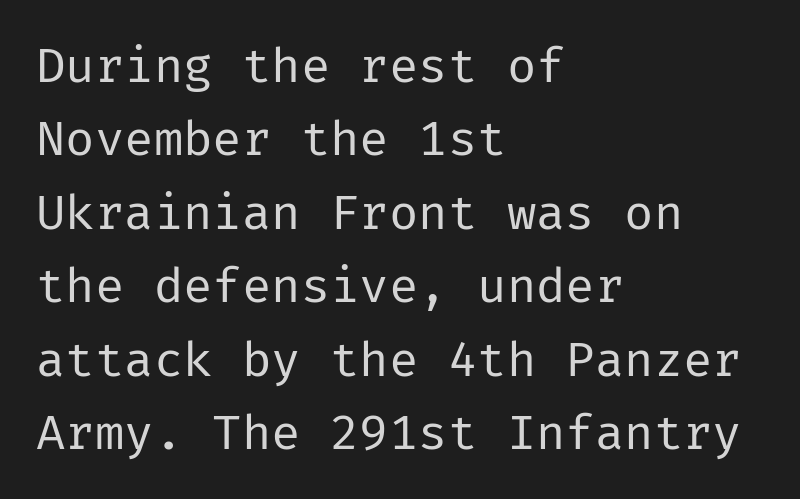
{"serif": "no", "italic": "no", "bold": "no", "weight": "regular", "width": "normal", "stroke_contrast": "low", "x_height": "medium", "underline": "no", "align": "left", "line_spacing": "normal", "line_spacing_ratio": 1.5, "letter_spacing": "normal", "letter_spacing_em": 0.0, "glyph_px": 49}
